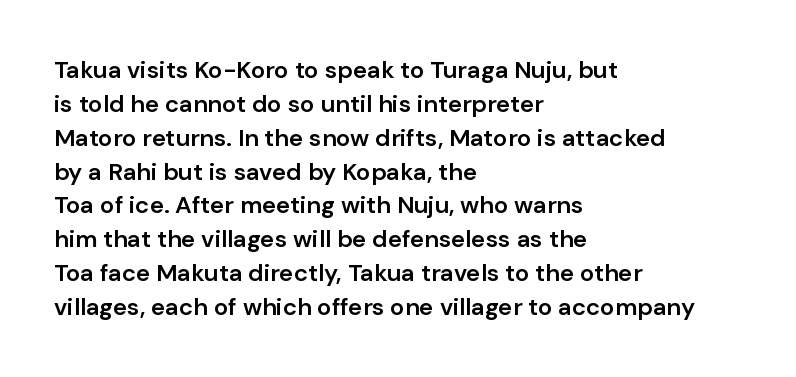
Does the weight exceed regular? Yes, but only to semibold. The glyphs are unaccompanied by any horizontal stroke below them. Line starts are locked; line ends wander. Leading: standard.
